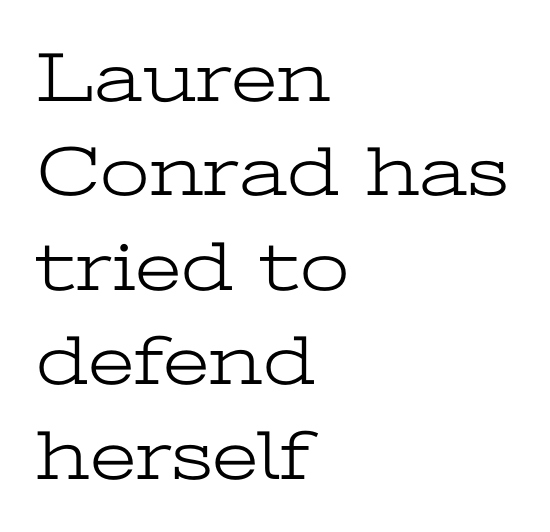
{"serif": "yes", "italic": "no", "bold": "no", "weight": "light", "width": "wide", "stroke_contrast": "low", "x_height": "medium", "monospaced": "no", "underline": "no", "align": "left", "line_spacing": "normal", "line_spacing_ratio": 1.33, "letter_spacing": "normal", "letter_spacing_em": 0.0, "glyph_px": 71}
